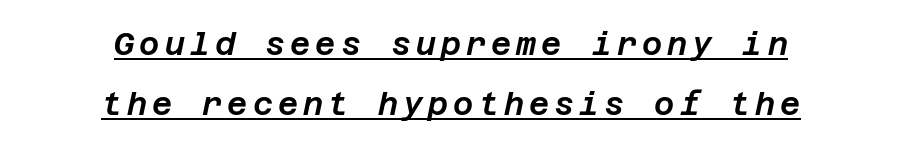
The image shows 31 px text type, italic (leaning right); set centered, loose line spacing (1.93x), underlined; low stroke contrast and a large x-height.
